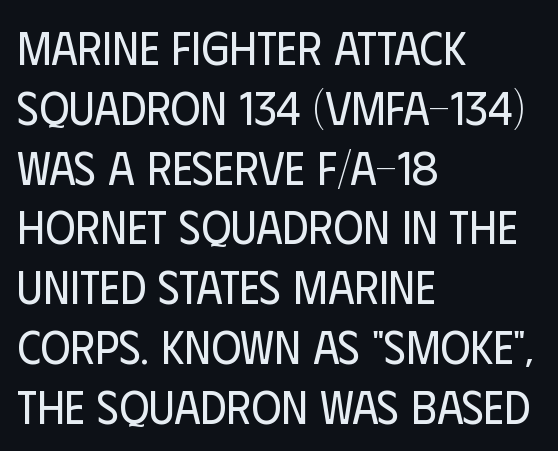
The image shows 46 px regular-weight, condensed sans-serif type, upright; set left-aligned, normal line spacing (1.3x), normal letter spacing, not underlined; low stroke contrast and a large x-height.
